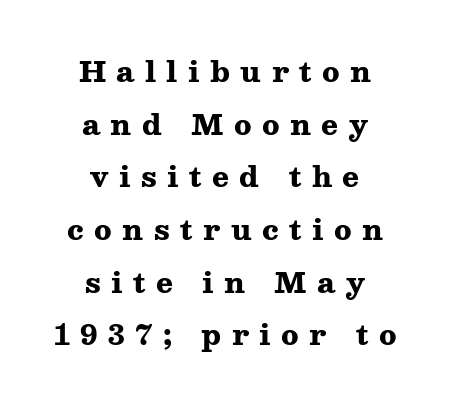
{"serif": "yes", "italic": "no", "bold": "yes", "weight": "heavy", "width": "wide", "stroke_contrast": "medium", "x_height": "medium", "monospaced": "no", "underline": "no", "align": "center", "line_spacing_ratio": 1.88, "letter_spacing": "wide", "letter_spacing_em": 0.37, "glyph_px": 28}
